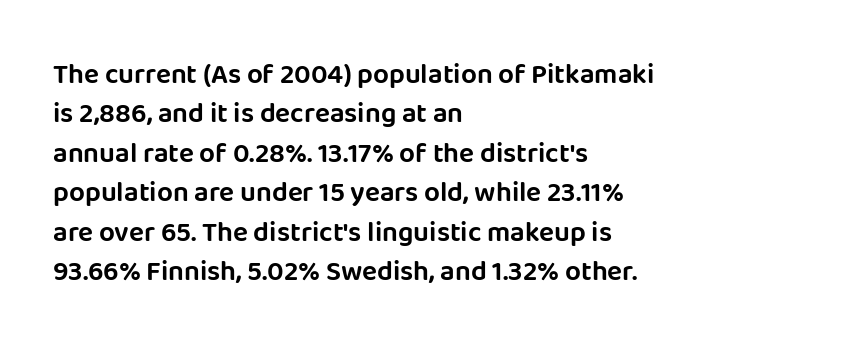
Q: Is the text italic (slanted)? A: No, it is upright.
Q: Is the typeface a serif or a sans-serif typeface? A: Sans-serif.
Q: Is the text underlined? A: No.
Q: How is the paragraph aligned? A: Left-aligned.
Q: Is the spacing between letters normal or unusually wide? A: Normal.
Q: Is the spacing between lines tight, normal or loose? A: Normal.
Q: Width (condensed, normal, or wide)? A: Normal.
Q: Stroke contrast? A: Low.
Q: x-height? A: Large.
Q: Monospaced? A: No.
